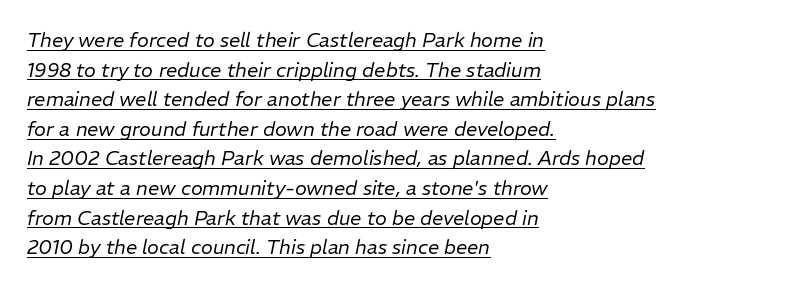
The lines sit at an ordinary, default distance from one another. Typeset ragged right — the left edge is the straight one. You can tell it's italic because the verticals aren't actually vertical. The font is comparable to plain body text, perhaps lighter. The typesetter has applied underlining to the passage shown.
